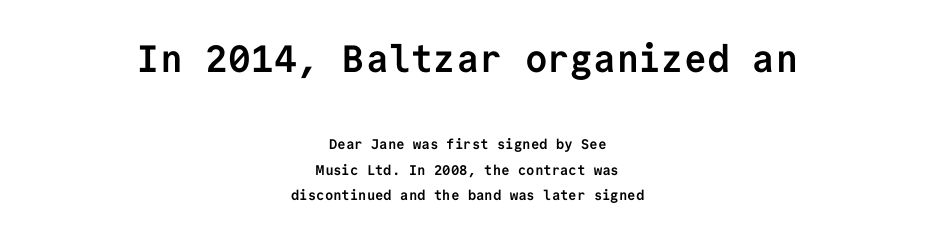
Ascenders rise straight up at ninety degrees. In terms of letterform style, serifs are entirely absent. The gap between lines stays unmarked. Looks like terminal output: every glyph gets an equal slot. This rendering uses center alignment, leaving both contours irregular but symmetric.
